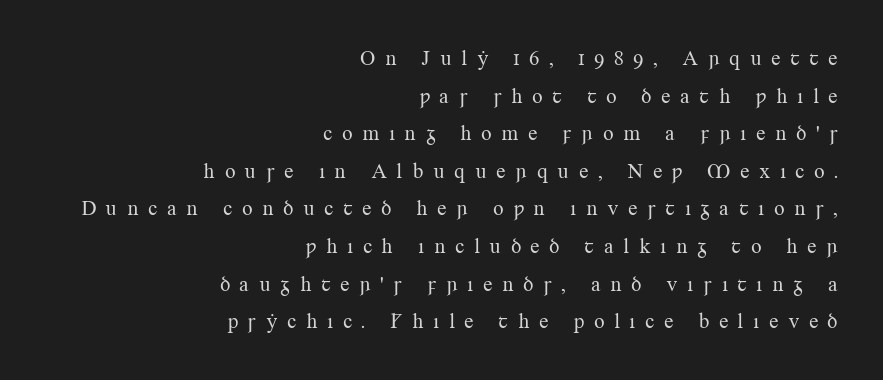
Q: Is the text bold? A: No.
Q: Is the text italic (slanted)? A: No, it is upright.
Q: Is the text underlined? A: No.
Q: How is the paragraph aligned? A: Right-aligned.
Q: Is the spacing between letters normal or unusually wide? A: Unusually wide.
